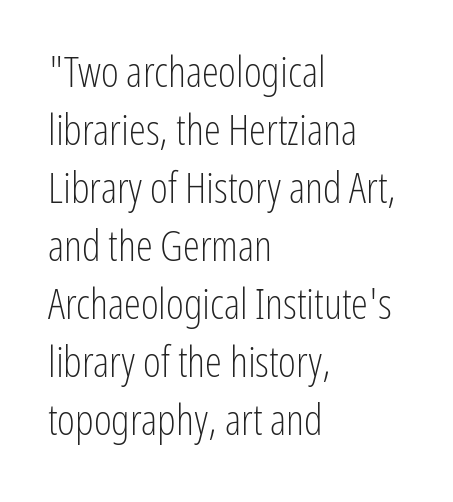
{"serif": "no", "italic": "no", "bold": "no", "weight": "light", "width": "condensed", "stroke_contrast": "low", "x_height": "medium", "monospaced": "no", "underline": "no", "align": "left", "line_spacing": "normal", "line_spacing_ratio": 1.35, "letter_spacing": "normal", "letter_spacing_em": 0.0, "glyph_px": 43}
